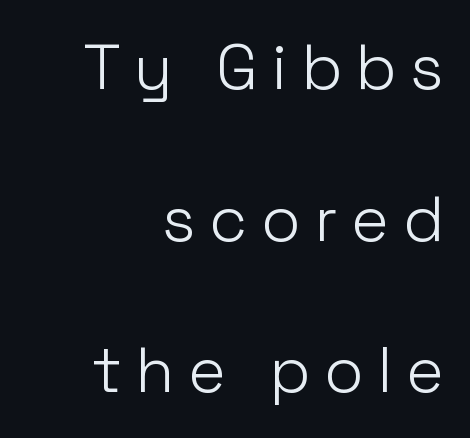
The image shows 64 px light sans-serif type, upright; set right-aligned, loose line spacing (2.37x), unusually wide letter spacing (+0.21 em), not underlined; low stroke contrast and a medium x-height.
